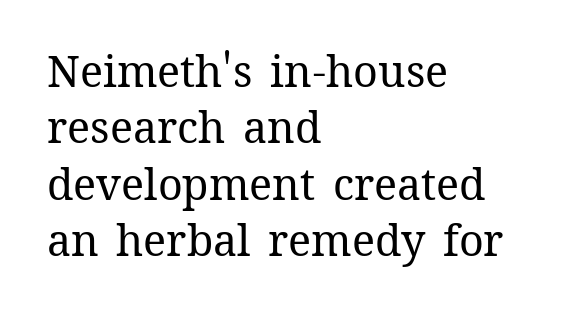
Q: Is the text bold? A: No.
Q: Is the text italic (slanted)? A: No, it is upright.
Q: Is the text underlined? A: No.
Q: How is the paragraph aligned? A: Left-aligned.
Q: Is the spacing between letters normal or unusually wide? A: Normal.
Q: Is the spacing between lines tight, normal or loose? A: Normal.
Q: Width (condensed, normal, or wide)? A: Normal.
Q: Stroke contrast? A: Medium.
Q: x-height? A: Medium.
Q: Monospaced? A: No.
